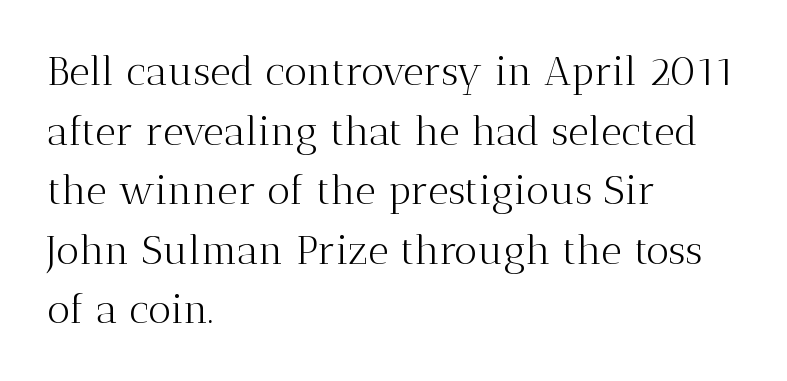
Q: Is the text bold? A: No.
Q: Is the text italic (slanted)? A: No, it is upright.
Q: Is the typeface a serif or a sans-serif typeface? A: Serif.
Q: Is the text underlined? A: No.
Q: How is the paragraph aligned? A: Left-aligned.
Q: Is the spacing between letters normal or unusually wide? A: Normal.
Q: Is the spacing between lines tight, normal or loose? A: Normal.
Q: Width (condensed, normal, or wide)? A: Normal.
Q: Stroke contrast? A: Medium.
Q: x-height? A: Medium.
Q: Monospaced? A: No.
